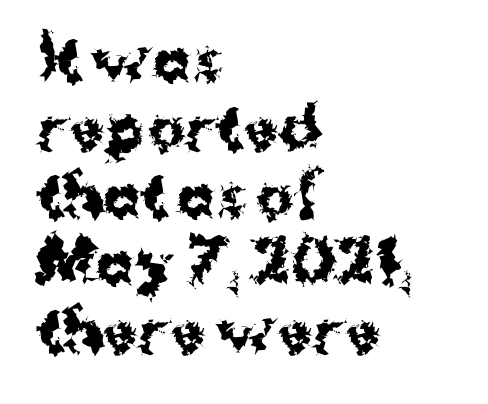
{"serif": "no", "italic": "no", "bold": "yes", "weight": "bold", "width": "normal", "stroke_contrast": "medium", "x_height": "medium", "monospaced": "no", "underline": "no", "align": "left", "line_spacing_ratio": 1.21, "letter_spacing": "normal", "letter_spacing_em": 0.0, "glyph_px": 56}
